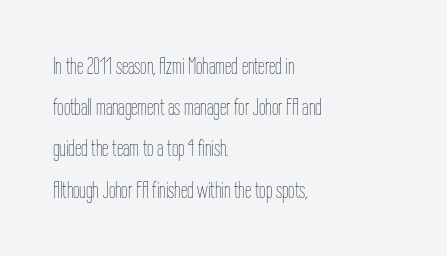
The image shows 23 px text type, upright; set left-aligned, line spacing 1.79x, normal letter spacing, not underlined.
